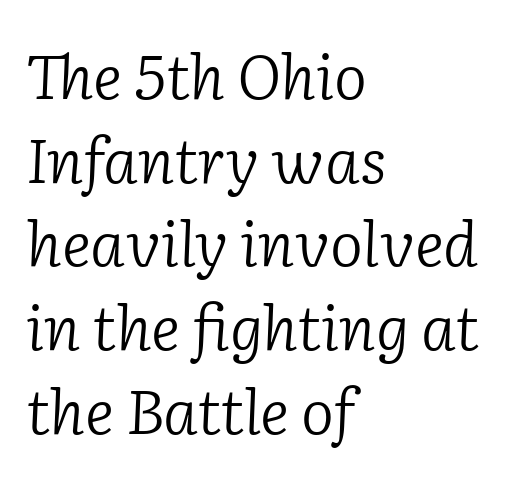
{"serif": "yes", "italic": "yes", "lean": "right", "slant_degrees": 2, "bold": "no", "weight": "light", "width": "normal", "stroke_contrast": "low", "x_height": "medium", "monospaced": "no", "underline": "no", "align": "left", "line_spacing": "normal", "line_spacing_ratio": 1.35, "letter_spacing": "normal", "letter_spacing_em": 0.0, "glyph_px": 62}
